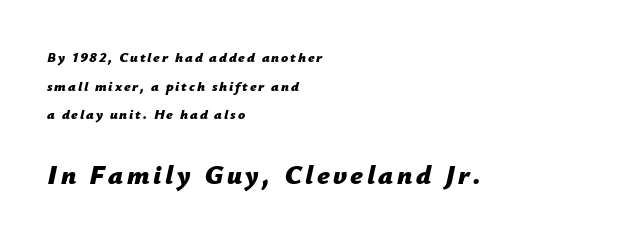
The image shows 27 px bold type, italic (leaning right); set left-aligned, loose line spacing (2.05x), not underlined; the second (bottom) block is 1.93x larger.
